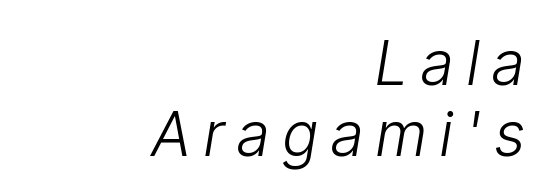
Visually the block forms a straight wall on the right and a jagged coastline on the left. Compared with typical body copy, the letter spacing here is much looser. The typesetting does not lean heavy: it is not bold. An italicized treatment has been applied to the whole sample. Unmarked baselines from the first word to the last. Do the characters align in a grid? No, the font is proportional.
